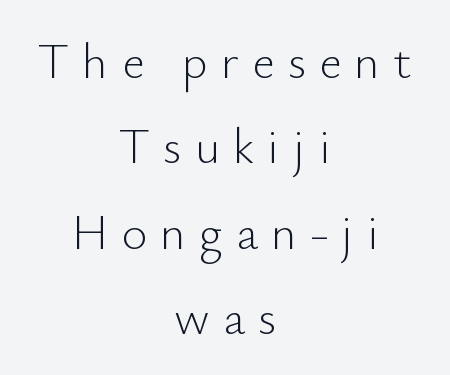
{"serif": "no", "italic": "no", "bold": "no", "weight": "light", "width": "normal", "stroke_contrast": "low", "x_height": "small", "monospaced": "no", "underline": "no", "align": "center", "line_spacing_ratio": 1.74, "letter_spacing": "wide", "letter_spacing_em": 0.27, "glyph_px": 49}
